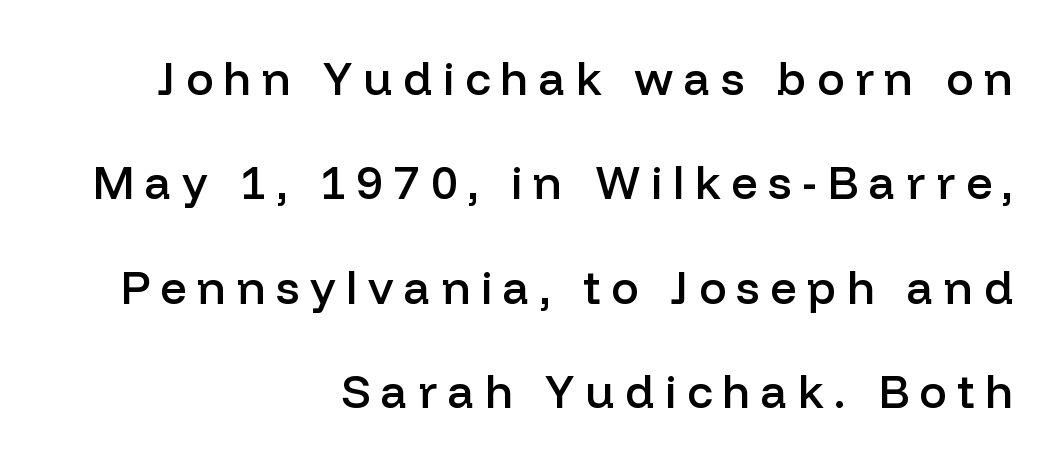
Q: Is the text bold? A: Semi-bold.
Q: Is the text italic (slanted)? A: No, it is upright.
Q: Is the typeface a serif or a sans-serif typeface? A: Sans-serif.
Q: Is the text underlined? A: No.
Q: How is the paragraph aligned? A: Right-aligned.
Q: Is the spacing between letters normal or unusually wide? A: Unusually wide.
Q: Is the spacing between lines tight, normal or loose? A: Loose.
Q: Width (condensed, normal, or wide)? A: Normal.
Q: Stroke contrast? A: Low.
Q: x-height? A: Medium.
Q: Monospaced? A: No.
